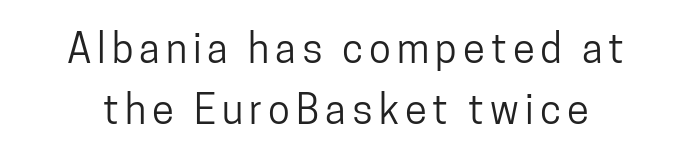
{"serif": "no", "italic": "no", "width": "condensed", "stroke_contrast": "low", "x_height": "medium", "monospaced": "no", "underline": "no", "line_spacing": "normal", "line_spacing_ratio": 1.52, "glyph_px": 40}
